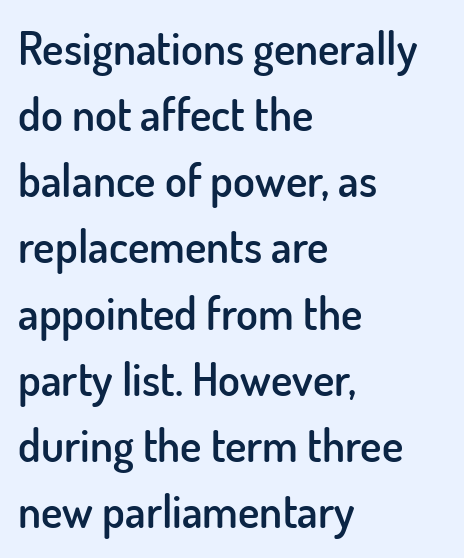
The image shows 45 px semibold sans-serif type, upright; set left-aligned, normal line spacing (1.47x), normal letter spacing, not underlined; low stroke contrast and a small x-height.
